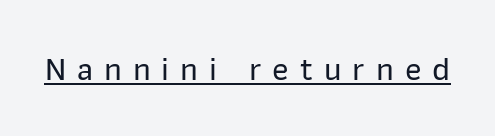
{"serif": "no", "italic": "no", "width": "normal", "stroke_contrast": "low", "x_height": "medium", "monospaced": "no", "underline": "yes", "letter_spacing": "wide", "letter_spacing_em": 0.32, "glyph_px": 34}
